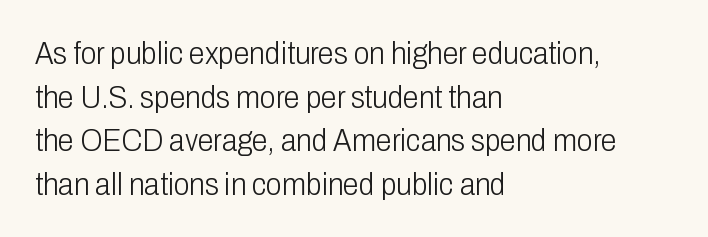
Q: Is the text bold? A: No.
Q: Is the text italic (slanted)? A: No, it is upright.
Q: Is the typeface a serif or a sans-serif typeface? A: Sans-serif.
Q: Is the text underlined? A: No.
Q: How is the paragraph aligned? A: Left-aligned.
Q: Is the spacing between letters normal or unusually wide? A: Normal.
Q: Is the spacing between lines tight, normal or loose? A: Normal.
Q: Width (condensed, normal, or wide)? A: Condensed.
Q: Stroke contrast? A: Low.
Q: x-height? A: Medium.
Q: Monospaced? A: No.
